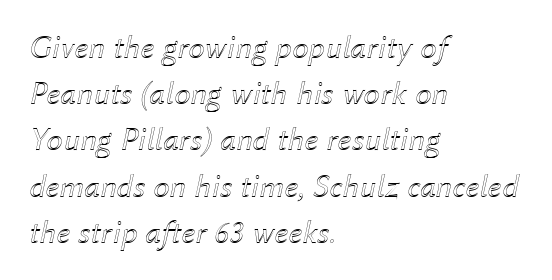
The image shows 33 px text type, italic (leaning right); set left-aligned, normal line spacing (1.4x), normal letter spacing, not underlined; a medium x-height.
